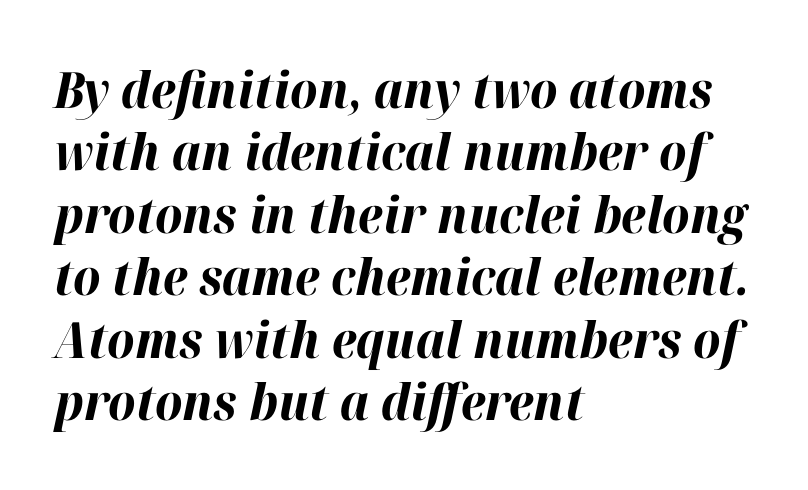
{"italic": "yes", "lean": "right", "slant_degrees": 12, "bold": "yes", "weight": "bold", "width": "normal", "stroke_contrast": "high", "x_height": "medium", "monospaced": "no", "underline": "no", "align": "left", "line_spacing": "normal", "line_spacing_ratio": 1.25, "letter_spacing": "normal", "letter_spacing_em": 0.0, "glyph_px": 50}
